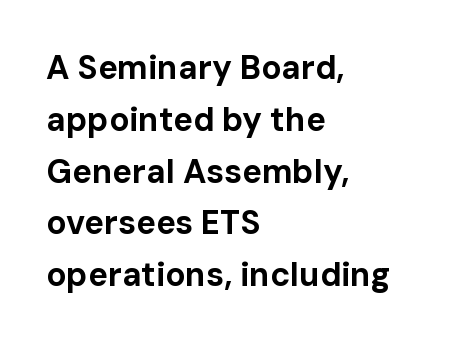
{"serif": "no", "italic": "no", "bold": "yes", "weight": "bold", "width": "normal", "stroke_contrast": "low", "x_height": "medium", "monospaced": "no", "underline": "no", "align": "left", "line_spacing": "normal", "line_spacing_ratio": 1.57, "letter_spacing": "normal", "letter_spacing_em": 0.0, "glyph_px": 33}
